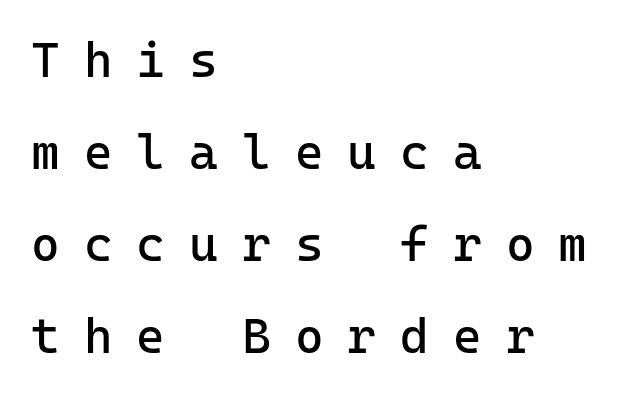
{"serif": "no", "italic": "no", "bold": "no", "weight": "regular", "width": "normal", "stroke_contrast": "low", "x_height": "medium", "monospaced": "yes", "underline": "no", "align": "left", "line_spacing_ratio": 1.88, "letter_spacing": "wide", "letter_spacing_em": 0.49, "glyph_px": 49}
